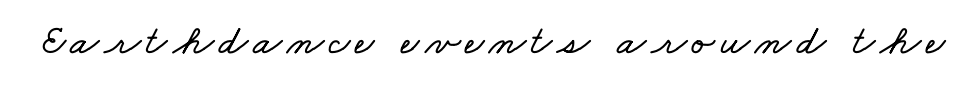
The image shows 42 px wide type; set not underlined; low stroke contrast and a small x-height.
